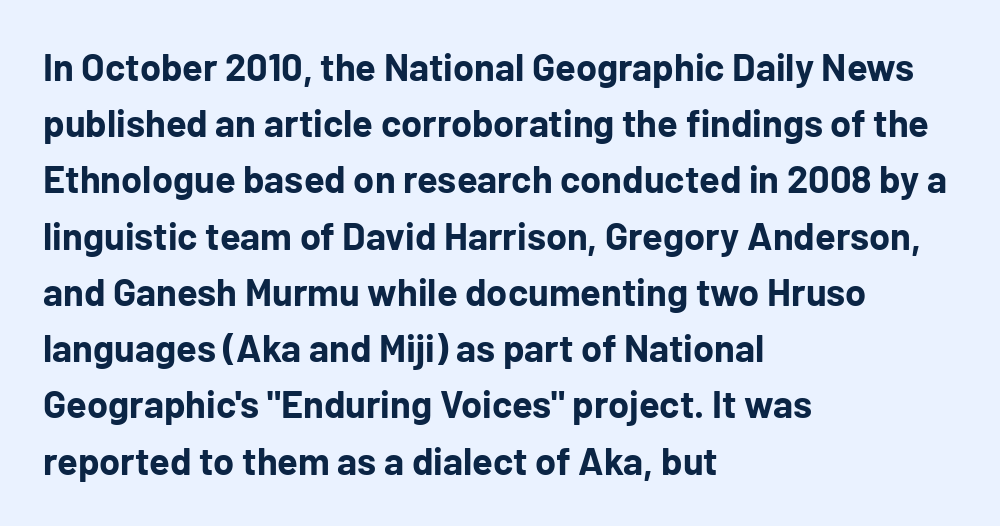
Q: Is the text bold? A: Yes.
Q: Is the text italic (slanted)? A: No, it is upright.
Q: Is the typeface a serif or a sans-serif typeface? A: Sans-serif.
Q: Is the text underlined? A: No.
Q: How is the paragraph aligned? A: Left-aligned.
Q: Is the spacing between letters normal or unusually wide? A: Normal.
Q: Is the spacing between lines tight, normal or loose? A: Normal.
Q: Width (condensed, normal, or wide)? A: Normal.
Q: Stroke contrast? A: Low.
Q: x-height? A: Medium.
Q: Monospaced? A: No.
